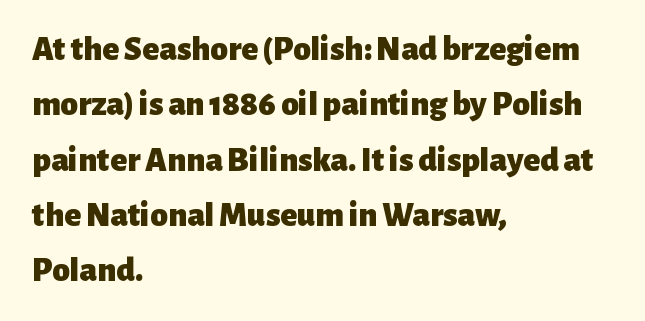
The image shows 35 px heavy sans-serif type, upright; set left-aligned, normal line spacing (1.58x), normal letter spacing, not underlined; low stroke contrast and a medium x-height.
